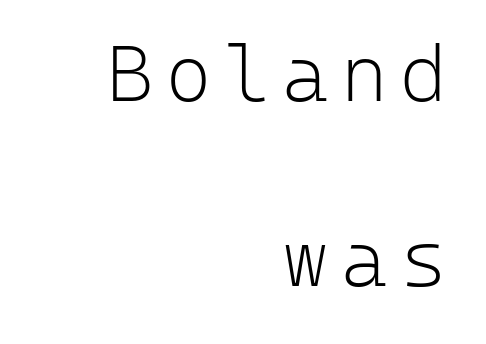
The image shows 80 px light sans-serif type, upright, monospaced; set right-aligned, loose line spacing (2.31x), not underlined; low stroke contrast and a medium x-height.
